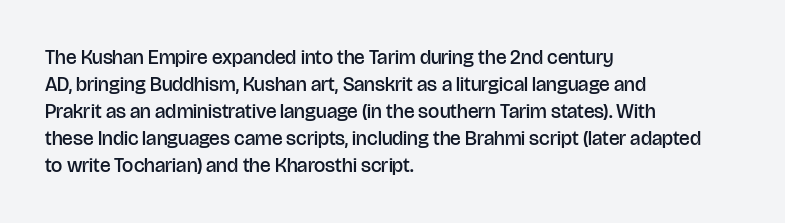
{"italic": "no", "bold": "semi", "underline": "no", "align": "left", "line_spacing": "normal", "line_spacing_ratio": 1.35, "letter_spacing": "normal", "letter_spacing_em": 0.0, "glyph_px": 20}
